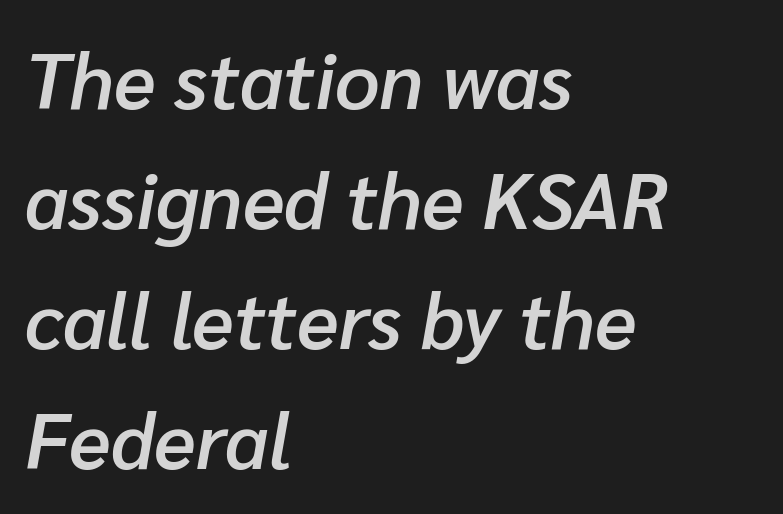
There's an unmistakable incline to the writing here. Semibold letterforms, between regular and bold. The glyphs are unaccompanied by any horizontal stroke below them. Compared with a centered layout, this one pins lines to the left instead. The line texture is even and compact thanks to regular tracking.
